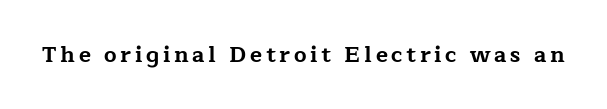
Q: Is the text bold? A: Yes.
Q: Is the text italic (slanted)? A: No, it is upright.
Q: Is the text underlined? A: No.
